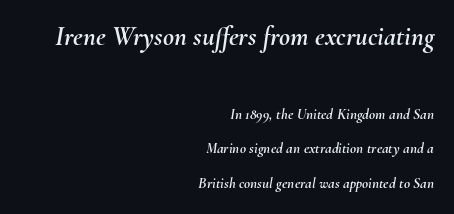
The image shows 27 px text type, italic (leaning right); set right-aligned, loose line spacing (2.33x), normal letter spacing, not underlined; the first (top) block is 1.8x larger.
